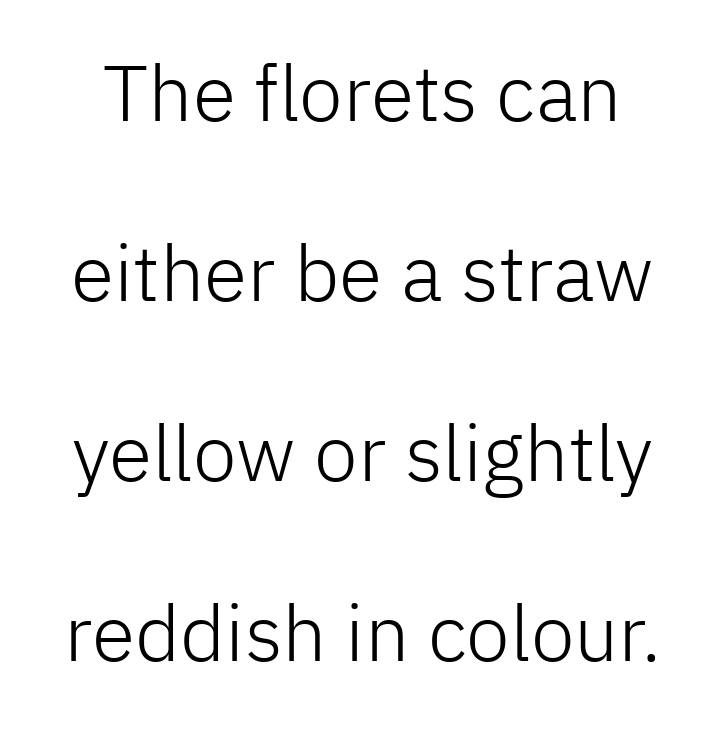
Does the type have serifs? No, each stem ends abruptly. If you measured baseline to baseline, you'd find a long distance. Stroke mass is kept to a normal reading level or below. Beneath every word, the page is bare. The passage shown is typed in a proportional face where columns would drift.
